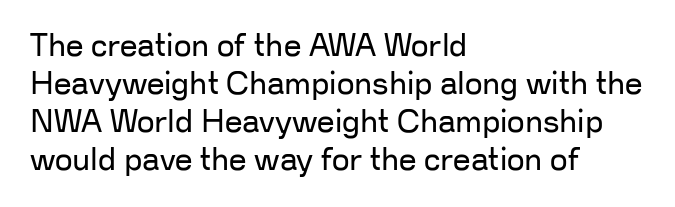
Q: Is the text bold? A: No.
Q: Is the text italic (slanted)? A: No, it is upright.
Q: Is the typeface a serif or a sans-serif typeface? A: Sans-serif.
Q: Is the text underlined? A: No.
Q: How is the paragraph aligned? A: Left-aligned.
Q: Is the spacing between letters normal or unusually wide? A: Normal.
Q: Width (condensed, normal, or wide)? A: Normal.
Q: Stroke contrast? A: Low.
Q: x-height? A: Medium.
Q: Monospaced? A: No.
